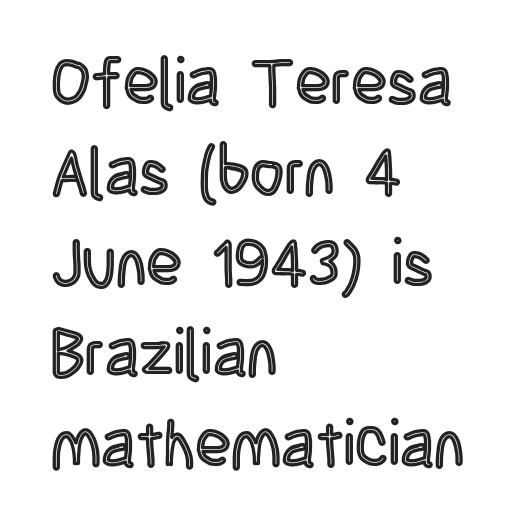
The image shows 66 px condensed type, upright; set left-aligned, normal line spacing (1.37x), normal letter spacing, not underlined; a large x-height.
